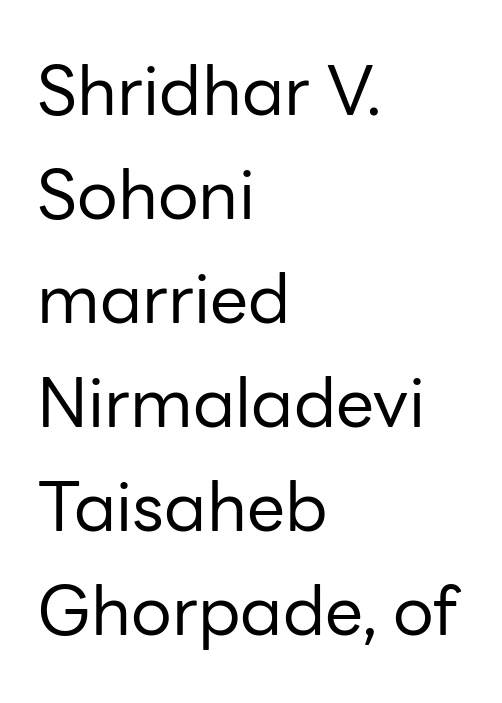
The image shows 68 px regular-weight sans-serif type, upright; set left-aligned, normal line spacing (1.53x), normal letter spacing, not underlined; low stroke contrast and a medium x-height.
